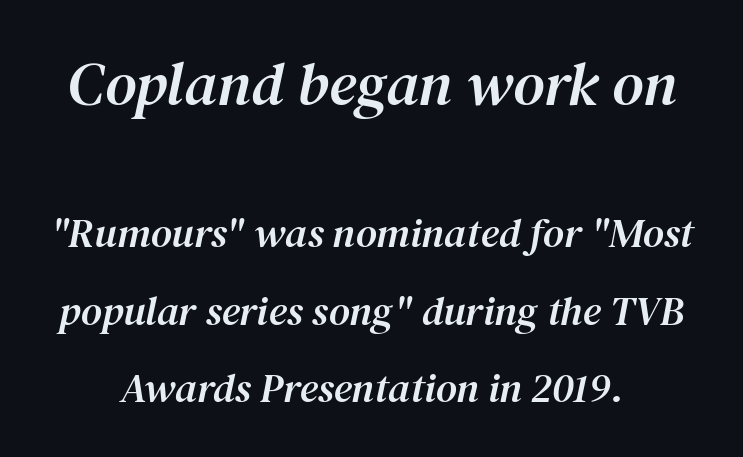
{"serif": "yes", "italic": "yes", "lean": "right", "slant_degrees": 12, "width": "normal", "stroke_contrast": "medium", "x_height": "medium", "monospaced": "no", "underline": "no", "align": "center", "line_spacing_ratio": 1.88, "letter_spacing": "normal", "letter_spacing_em": 0.0, "larger_block": "first", "size_ratio": 1.49, "glyph_px": 61}
